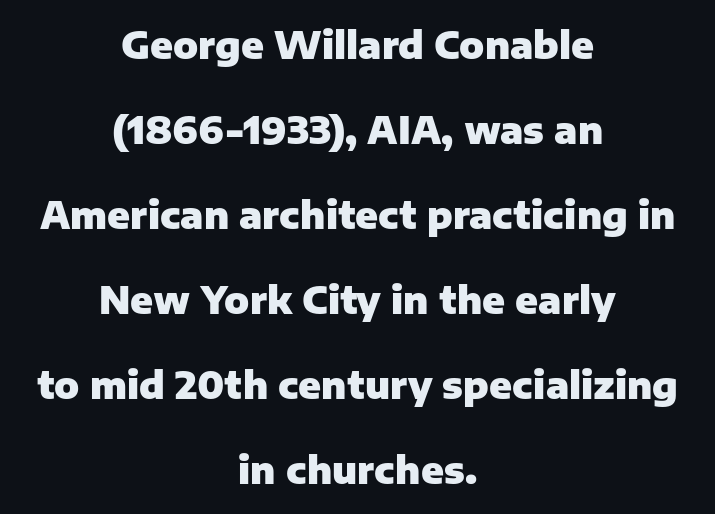
The glyphs are unaccompanied by any horizontal stroke below them. How would I describe the line gaps? Wide and relaxed. Observe the absence of serifs on each vertical stroke in this sample. In CSS terms this would be text-align: center.
